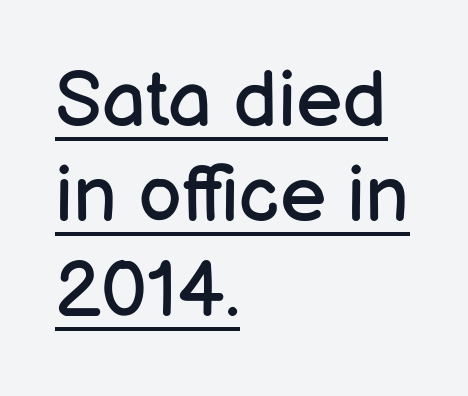
The image shows 78 px regular-weight sans-serif type, upright; set left-aligned, line spacing 1.22x, normal letter spacing, underlined; low stroke contrast and a medium x-height.
